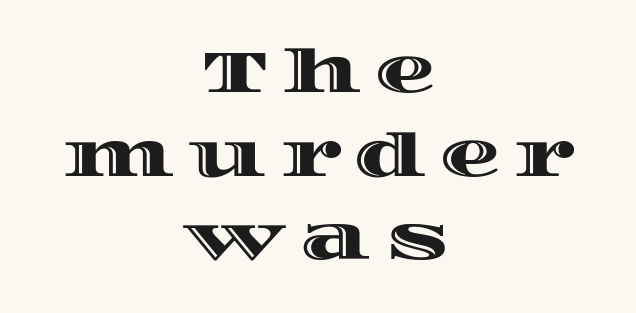
{"italic": "no", "width": "wide", "x_height": "large", "monospaced": "no", "underline": "no", "align": "center", "line_spacing": "normal", "line_spacing_ratio": 1.37, "letter_spacing": "wide", "letter_spacing_em": 0.22, "glyph_px": 61}
